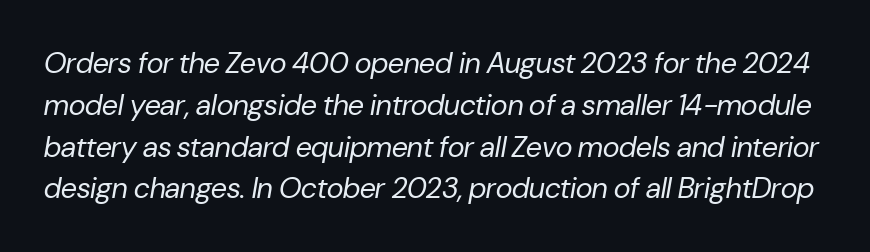
Stems here are at most as thick as an everyday book face. Glyph-to-glyph distance matches everyday printed text. Is this a fixed-width face? No — the glyphs have proportional, varying widths. The passage shown leans; its letterforms are oblique. Vertical spacing — default.
